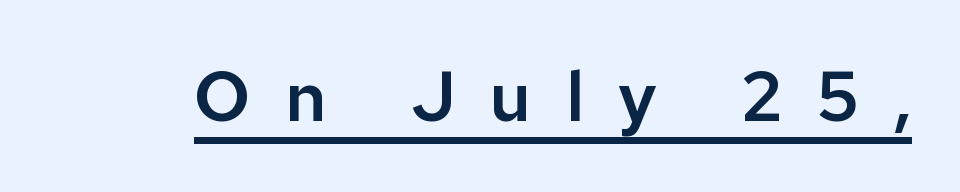
{"serif": "no", "italic": "no", "width": "normal", "stroke_contrast": "low", "x_height": "medium", "monospaced": "no", "underline": "yes", "letter_spacing": "wide", "letter_spacing_em": 0.49, "glyph_px": 70}
